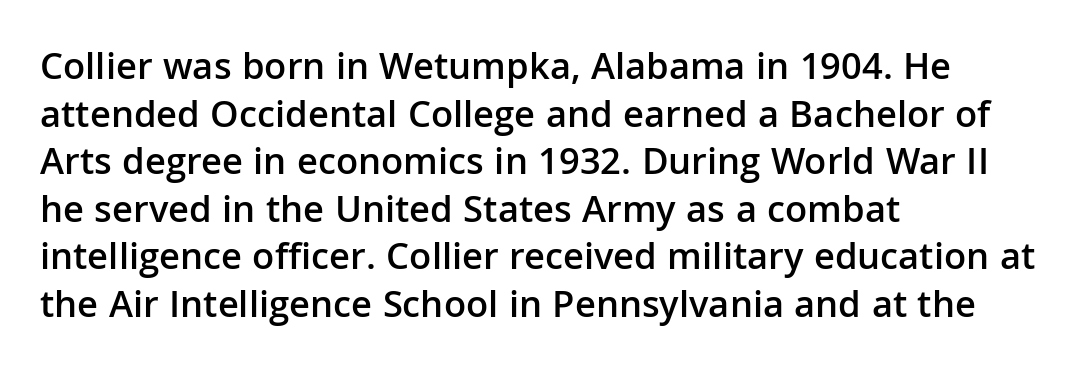
A somewhat darkened texture: the type is semibold rather than bold. The letters advance in unequal steps, a hallmark of proportional type. Notice how the passage keeps a crisp vertical edge on the left only. Students, note that the glyphs here touch the page at normal intervals. The font's upright variant was chosen for this text. Regarding serifs, this sample does without them.
